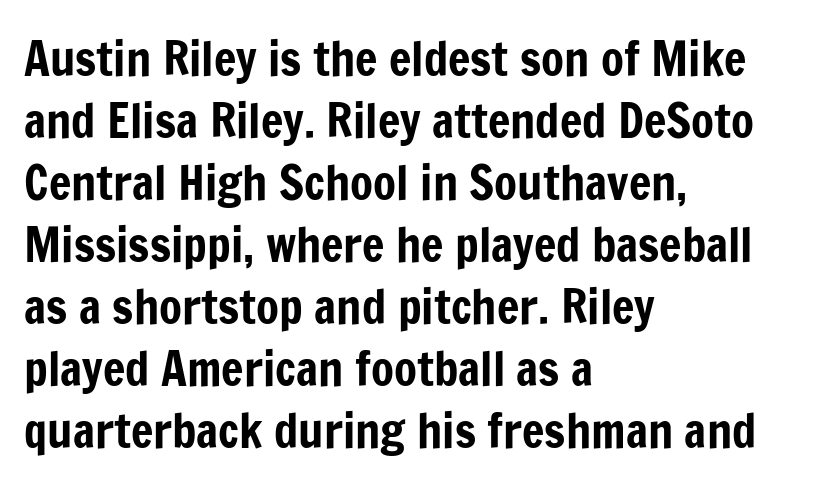
{"serif": "no", "italic": "no", "width": "condensed", "stroke_contrast": "low", "x_height": "medium", "monospaced": "no", "underline": "no", "align": "left", "line_spacing": "normal", "line_spacing_ratio": 1.32, "letter_spacing": "normal", "letter_spacing_em": 0.0, "glyph_px": 47}
